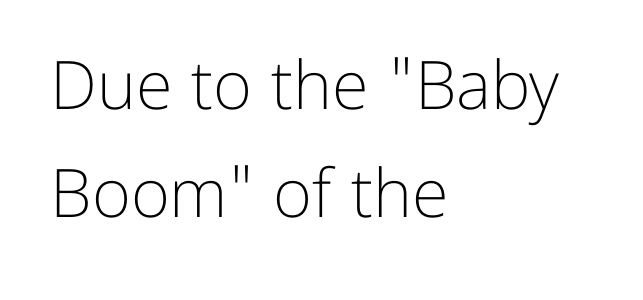
{"serif": "no", "italic": "no", "bold": "no", "weight": "light", "width": "normal", "stroke_contrast": "low", "x_height": "medium", "monospaced": "no", "underline": "no", "align": "left", "line_spacing": "normal", "line_spacing_ratio": 1.61, "letter_spacing": "normal", "letter_spacing_em": 0.0, "glyph_px": 67}
